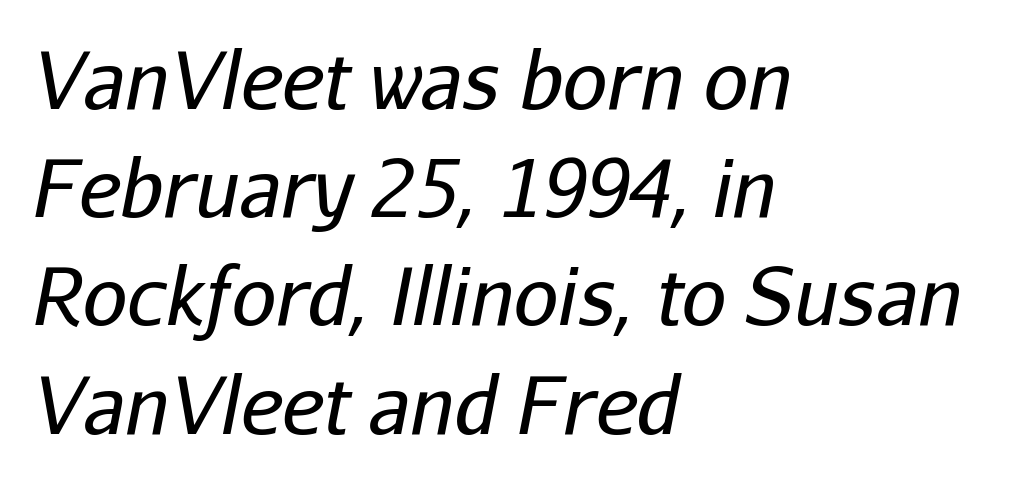
Looks like regular typesetting: each glyph gets only the width it needs. When letters slant like this, we call the style italic. Observe the ordinary spacing: letters are neighbours, not strangers. Compared with a centered layout, this one pins lines to the left instead. Underlining? Definitely not there. Ink coverage per letter is moderate at most.
